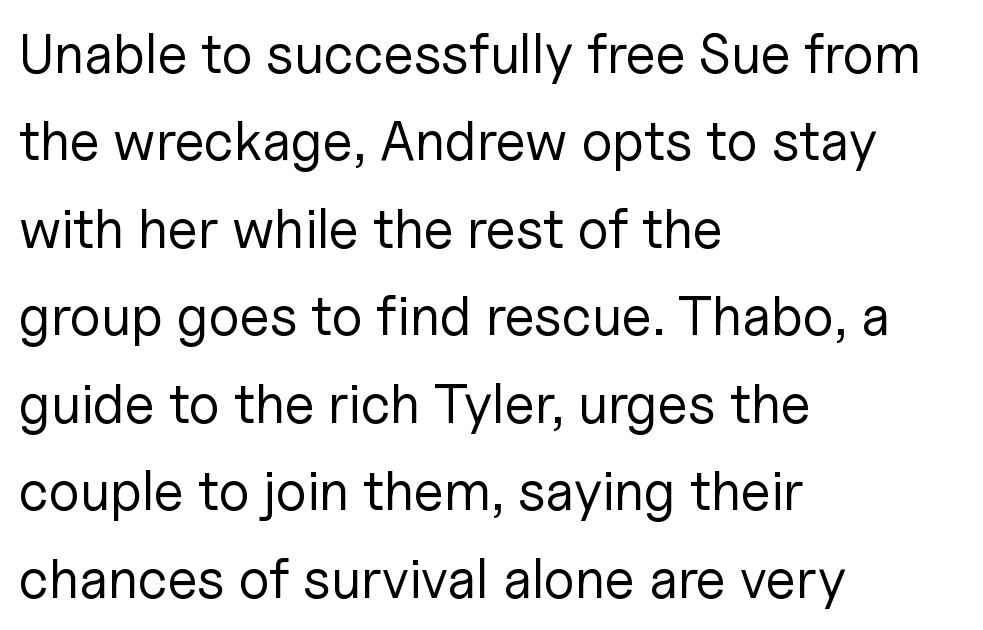
Q: Is the text bold? A: No.
Q: Is the text italic (slanted)? A: No, it is upright.
Q: Is the typeface a serif or a sans-serif typeface? A: Sans-serif.
Q: Is the text underlined? A: No.
Q: How is the paragraph aligned? A: Left-aligned.
Q: Is the spacing between letters normal or unusually wide? A: Normal.
Q: Is the spacing between lines tight, normal or loose? A: Normal.
Q: Width (condensed, normal, or wide)? A: Normal.
Q: Stroke contrast? A: Low.
Q: x-height? A: Medium.
Q: Monospaced? A: No.
